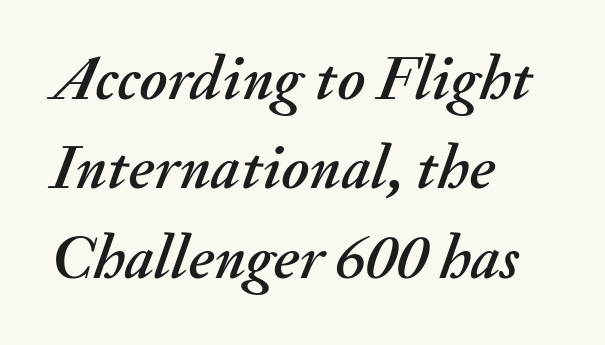
Q: Is the text italic (slanted)? A: Yes, it leans right by about 20 degrees.
Q: Is the text underlined? A: No.
Q: How is the paragraph aligned? A: Left-aligned.
Q: Is the spacing between letters normal or unusually wide? A: Normal.
Q: Is the spacing between lines tight, normal or loose? A: Normal.
Q: Width (condensed, normal, or wide)? A: Normal.
Q: Stroke contrast? A: Medium.
Q: x-height? A: Small.
Q: Monospaced? A: No.
